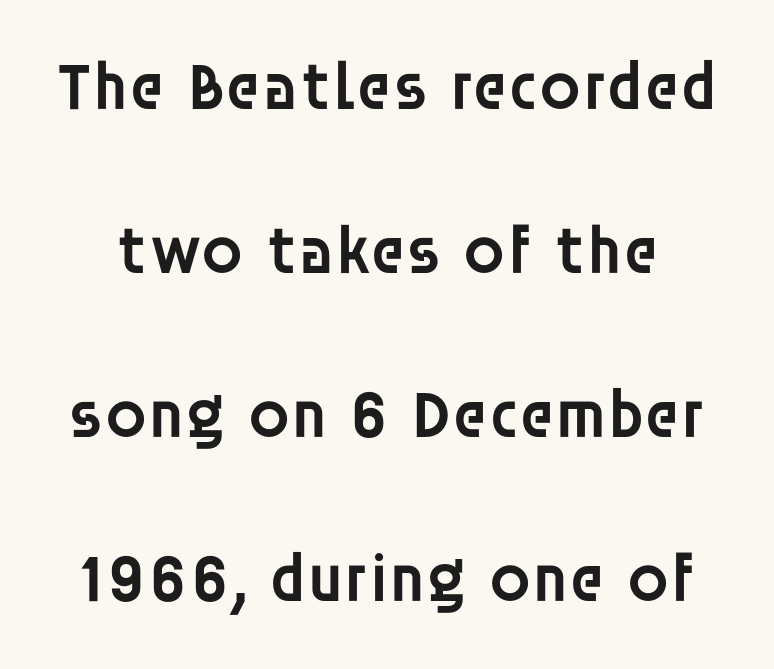
Q: Is the text bold? A: Semi-bold.
Q: Is the text italic (slanted)? A: No, it is upright.
Q: Is the typeface a serif or a sans-serif typeface? A: Sans-serif.
Q: Is the text underlined? A: No.
Q: Is the spacing between letters normal or unusually wide? A: Normal.
Q: Is the spacing between lines tight, normal or loose? A: Loose.
Q: Width (condensed, normal, or wide)? A: Normal.
Q: Stroke contrast? A: Low.
Q: x-height? A: Large.
Q: Monospaced? A: No.
